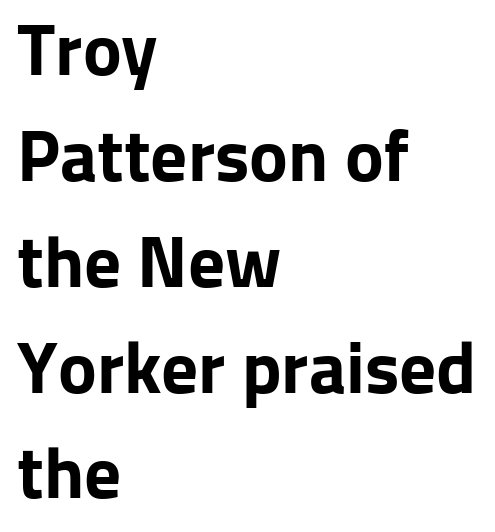
Q: Is the text bold? A: Yes.
Q: Is the text italic (slanted)? A: No, it is upright.
Q: Is the typeface a serif or a sans-serif typeface? A: Sans-serif.
Q: Is the text underlined? A: No.
Q: How is the paragraph aligned? A: Left-aligned.
Q: Is the spacing between letters normal or unusually wide? A: Normal.
Q: Is the spacing between lines tight, normal or loose? A: Normal.
Q: Width (condensed, normal, or wide)? A: Normal.
Q: Stroke contrast? A: Low.
Q: x-height? A: Medium.
Q: Monospaced? A: No.
